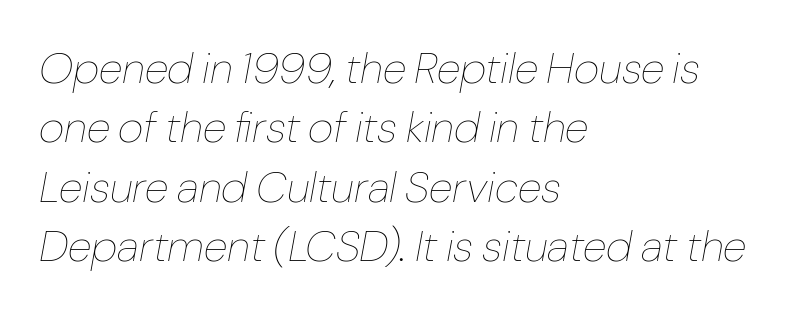
These lines are rendered in a variable-pitch font. Layout note: lines flush left. The type is set solid horizontally, with unmodified tracking. Is this a heavy cut? Hardly; it is regular or lighter.
